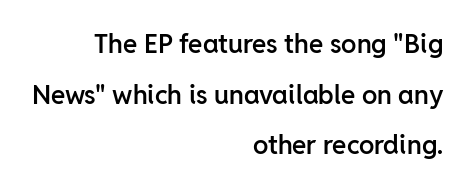
Only glyphs here, with clear space below each row. Caption: semibold face, moderately heavy strokes. No extra tracking has been applied to these lines. Unlike italic type, these characters show no tilt at all.
